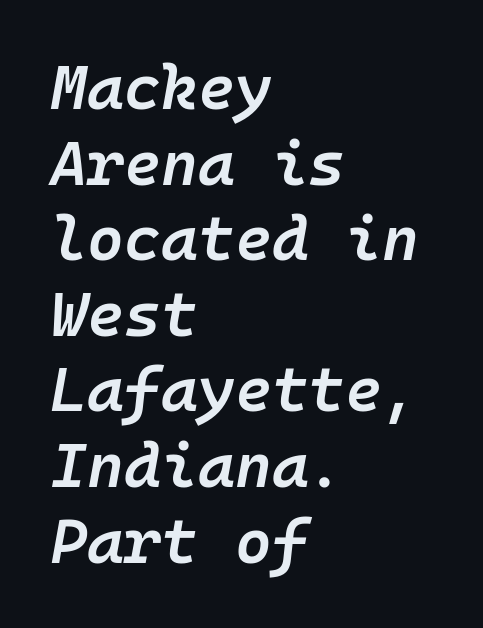
The image shows 63 px semibold type, italic (leaning right), monospaced; set left-aligned, line spacing 1.2x, normal letter spacing, not underlined; low stroke contrast and a medium x-height.
